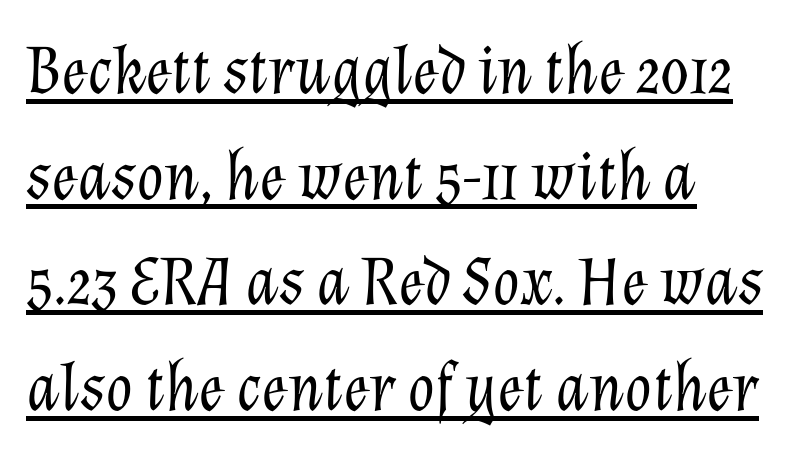
{"italic": "yes", "lean": "right", "slant_degrees": 12, "bold": "no", "weight": "light", "width": "normal", "stroke_contrast": "low", "x_height": "medium", "monospaced": "no", "underline": "yes", "line_spacing": "normal", "line_spacing_ratio": 1.51, "letter_spacing": "normal", "letter_spacing_em": 0.0, "glyph_px": 70}
